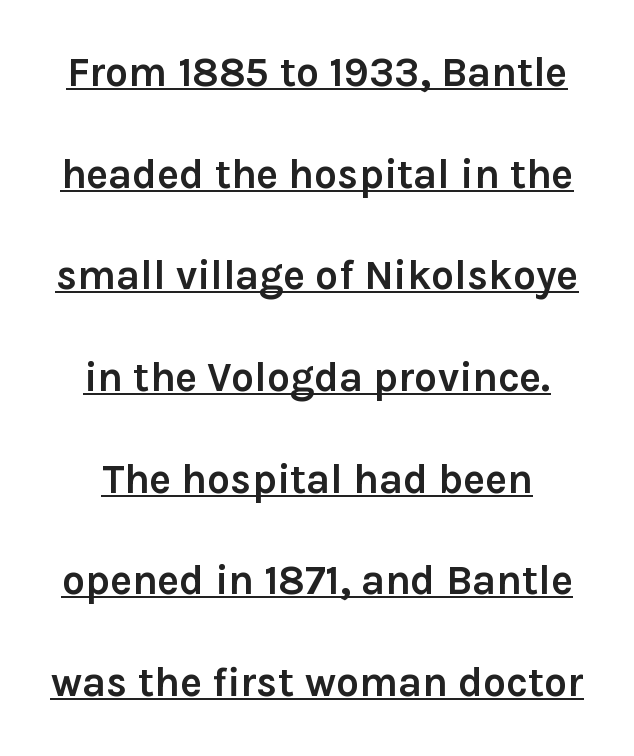
Q: Is the text bold? A: Yes.
Q: Is the text italic (slanted)? A: No, it is upright.
Q: Is the typeface a serif or a sans-serif typeface? A: Sans-serif.
Q: Is the text underlined? A: Yes.
Q: Is the spacing between letters normal or unusually wide? A: Normal.
Q: Is the spacing between lines tight, normal or loose? A: Loose.
Q: Width (condensed, normal, or wide)? A: Normal.
Q: Stroke contrast? A: Low.
Q: x-height? A: Medium.
Q: Monospaced? A: No.
